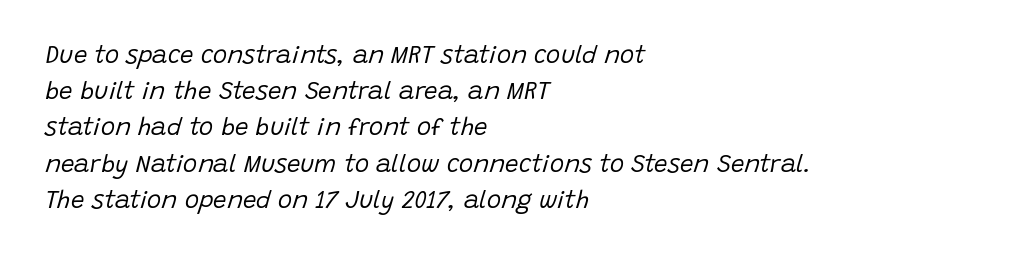
Q: Is the text bold? A: No.
Q: Is the text italic (slanted)? A: Yes, it leans right by about 15 degrees.
Q: Is the text underlined? A: No.
Q: How is the paragraph aligned? A: Left-aligned.
Q: Is the spacing between letters normal or unusually wide? A: Normal.
Q: Is the spacing between lines tight, normal or loose? A: Normal.
